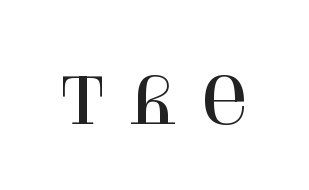
The image shows 64 px serif type, upright; set unusually wide letter spacing (+0.32 em), not underlined; high stroke contrast and a large x-height.
